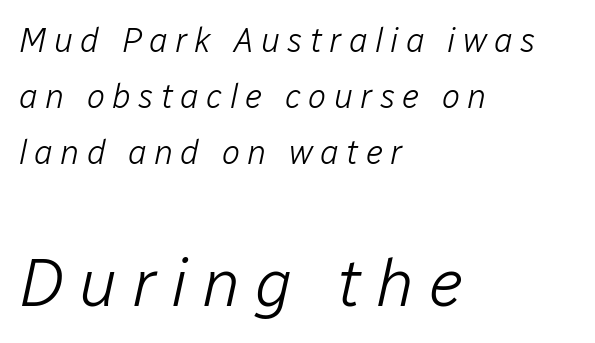
{"italic": "yes", "lean": "right", "slant_degrees": 12, "bold": "no", "weight": "light", "width": "normal", "stroke_contrast": "low", "x_height": "medium", "monospaced": "no", "underline": "no", "align": "left", "line_spacing": "normal", "line_spacing_ratio": 1.64, "letter_spacing": "wide", "letter_spacing_em": 0.21, "larger_block": "second", "size_ratio": 2.0, "glyph_px": 68}
